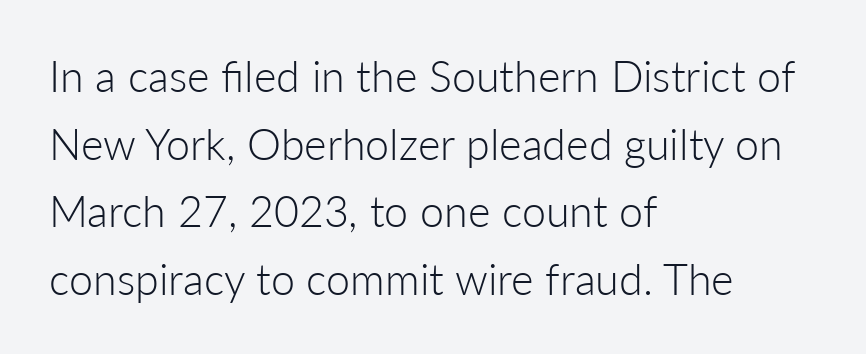
A light-to-regular cut is what we see here. Each new line begins a customary step beneath the previous one. No italicization has been applied; the sample stays upright. Leftover space on each line is placed entirely after the last word. The font family rendered here belongs to the sans-serif group.
